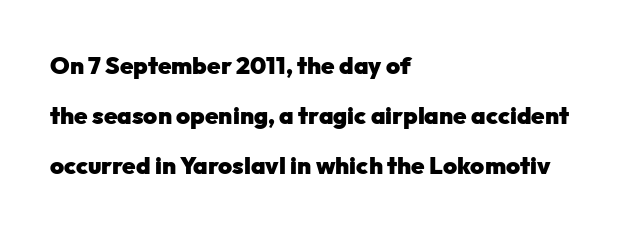
The rendering uses a bold face; every stroke is thick and dark. A typesetter would call this leading open, well beyond the default. Check the space under the baseline: it is left empty. Line starts are locked; line ends wander.
